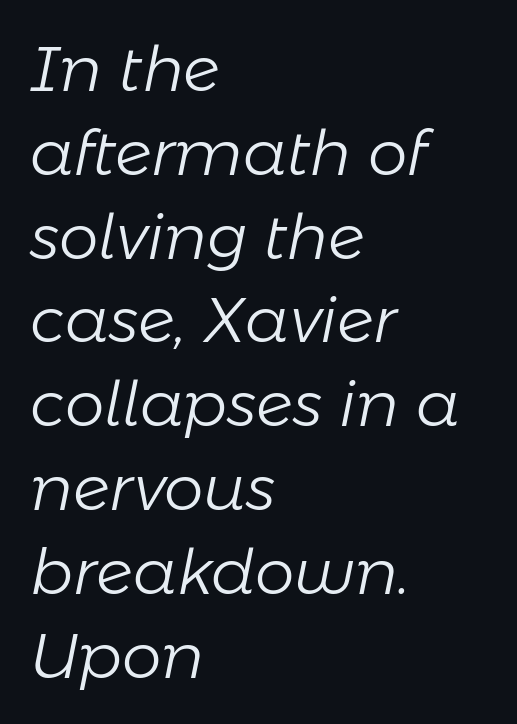
Q: Is the text bold? A: No.
Q: Is the text italic (slanted)? A: Yes, it leans right by about 11 degrees.
Q: Is the text underlined? A: No.
Q: How is the paragraph aligned? A: Left-aligned.
Q: Is the spacing between letters normal or unusually wide? A: Normal.
Q: Is the spacing between lines tight, normal or loose? A: Normal.
Q: Width (condensed, normal, or wide)? A: Normal.
Q: Stroke contrast? A: Low.
Q: x-height? A: Medium.
Q: Monospaced? A: No.
